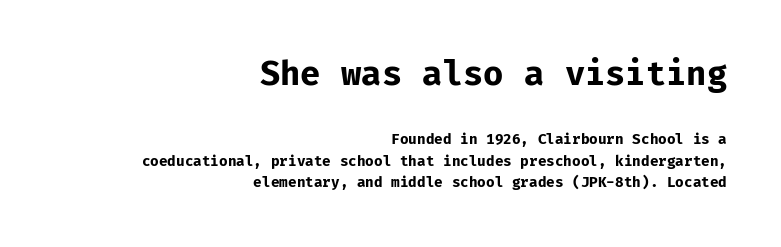
{"serif": "no", "italic": "no", "bold": "yes", "weight": "bold", "width": "normal", "stroke_contrast": "low", "x_height": "medium", "underline": "no", "align": "right", "line_spacing": "normal", "line_spacing_ratio": 1.54, "letter_spacing": "normal", "letter_spacing_em": 0.0, "larger_block": "first", "size_ratio": 2.36, "glyph_px": 33}
